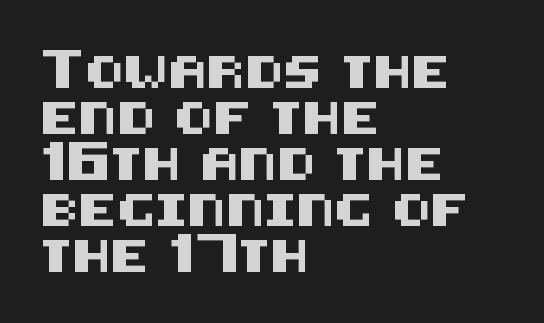
{"serif": "no", "italic": "no", "width": "normal", "stroke_contrast": "medium", "x_height": "large", "underline": "no", "align": "left", "line_spacing": "normal", "line_spacing_ratio": 1.44, "letter_spacing": "normal", "letter_spacing_em": 0.0, "glyph_px": 32}
